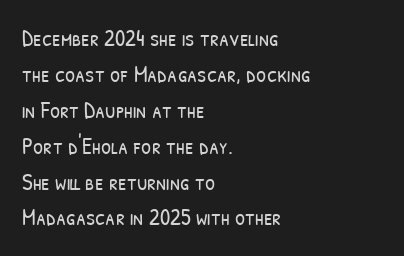
{"bold": "no", "underline": "no", "align": "left", "line_spacing": "normal", "line_spacing_ratio": 1.56, "letter_spacing": "normal", "letter_spacing_em": 0.0, "glyph_px": 23}
